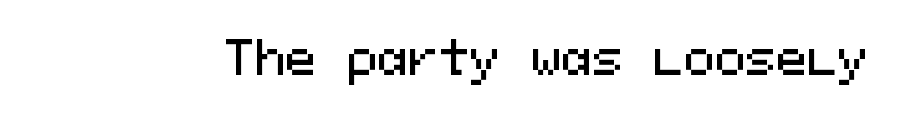
The image shows 46 px sans-serif type, upright, monospaced; set normal letter spacing, not underlined; medium stroke contrast and a medium x-height.
